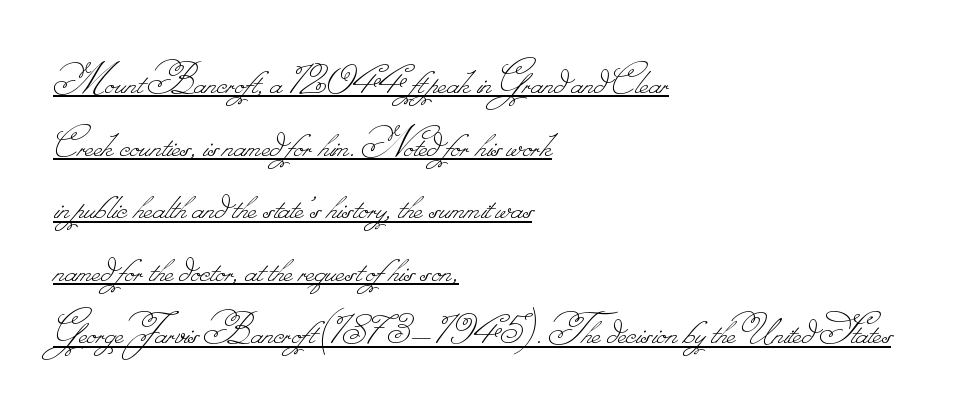
These characters rest on top of a visible drawn line. No extra tracking has been applied to these lines. Think of a printed novel: that variable character pitch is what you see here. Horizontal bands of white between lines are of average thickness. The rendering anchors every line to the left-hand side.
